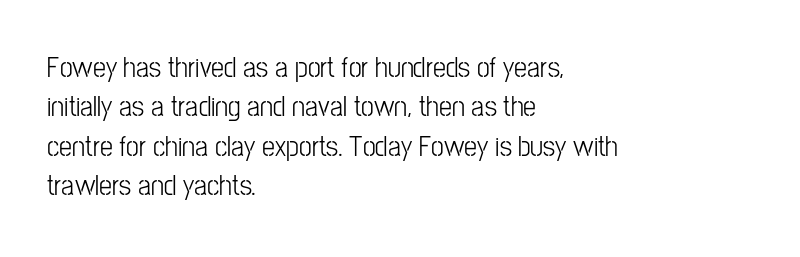
Q: Is the text italic (slanted)? A: No, it is upright.
Q: Is the typeface a serif or a sans-serif typeface? A: Sans-serif.
Q: Is the text underlined? A: No.
Q: How is the paragraph aligned? A: Left-aligned.
Q: Is the spacing between letters normal or unusually wide? A: Normal.
Q: Is the spacing between lines tight, normal or loose? A: Normal.
Q: Width (condensed, normal, or wide)? A: Condensed.
Q: Stroke contrast? A: Low.
Q: x-height? A: Medium.
Q: Monospaced? A: No.
